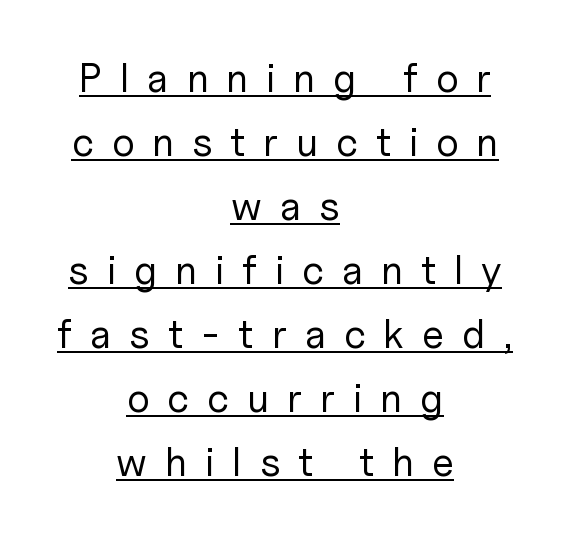
{"serif": "no", "italic": "no", "bold": "no", "weight": "regular", "width": "normal", "stroke_contrast": "low", "x_height": "medium", "monospaced": "no", "underline": "yes", "align": "center", "line_spacing": "normal", "line_spacing_ratio": 1.6, "letter_spacing": "wide", "letter_spacing_em": 0.45, "glyph_px": 40}
